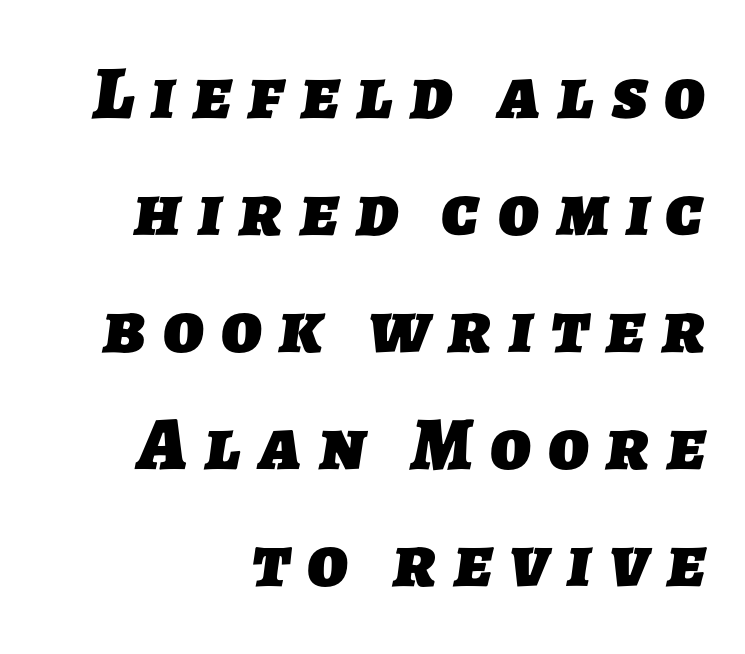
{"serif": "no", "bold": "yes", "weight": "heavy", "width": "normal", "stroke_contrast": "low", "x_height": "medium", "monospaced": "no", "underline": "no", "align": "right", "line_spacing": "normal", "line_spacing_ratio": 1.54, "letter_spacing": "wide", "letter_spacing_em": 0.23, "glyph_px": 76}
